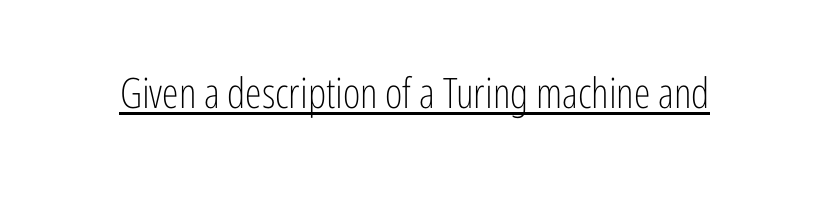
Q: Is the text bold? A: No.
Q: Is the text italic (slanted)? A: No, it is upright.
Q: Is the typeface a serif or a sans-serif typeface? A: Sans-serif.
Q: Is the text underlined? A: Yes.
Q: Is the spacing between letters normal or unusually wide? A: Normal.
Q: Width (condensed, normal, or wide)? A: Condensed.
Q: Stroke contrast? A: Low.
Q: x-height? A: Medium.
Q: Monospaced? A: No.
